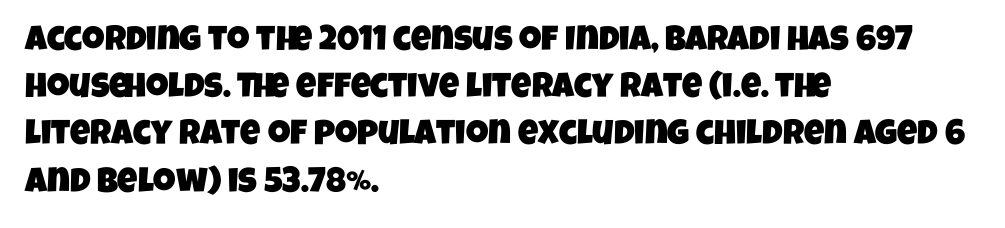
{"serif": "no", "width": "condensed", "stroke_contrast": "low", "x_height": "large", "monospaced": "no", "underline": "no", "align": "left", "line_spacing": "normal", "line_spacing_ratio": 1.35, "letter_spacing": "normal", "letter_spacing_em": 0.0, "glyph_px": 35}
